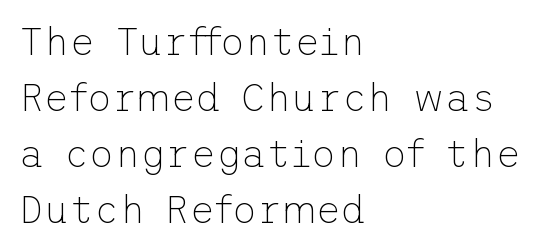
The rag falls on the right side of this text block. Vertical strokes here are truly vertical. In terms of letterspacing, this is plain default setting. This is sans-serif lettering, the kind often seen on screens and signage. Successive baselines arrive at the customary interval.
